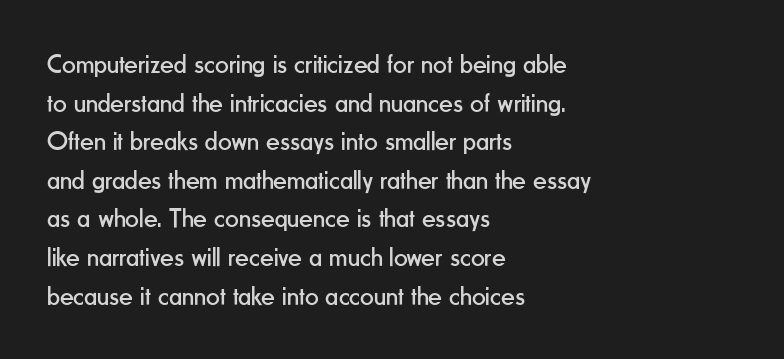
Q: Is the text bold? A: No.
Q: Is the text italic (slanted)? A: No, it is upright.
Q: Is the text underlined? A: No.
Q: How is the paragraph aligned? A: Left-aligned.
Q: Is the spacing between letters normal or unusually wide? A: Normal.
Q: Is the spacing between lines tight, normal or loose? A: Normal.
